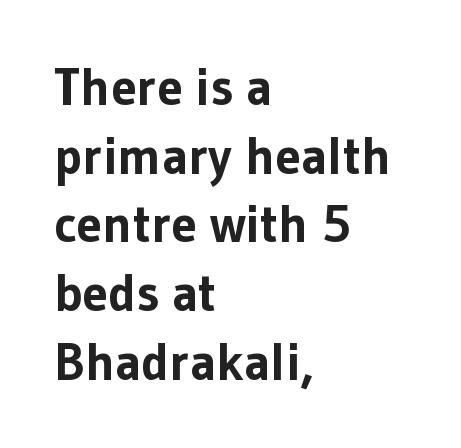
{"serif": "no", "italic": "no", "bold": "yes", "weight": "bold", "width": "normal", "stroke_contrast": "low", "x_height": "medium", "monospaced": "no", "underline": "no", "align": "left", "line_spacing": "normal", "line_spacing_ratio": 1.32, "letter_spacing": "normal", "letter_spacing_em": 0.0, "glyph_px": 52}
